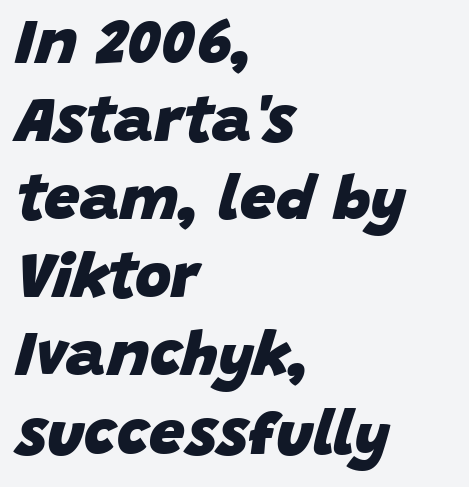
{"italic": "yes", "lean": "right", "slant_degrees": 15, "bold": "yes", "weight": "heavy", "width": "normal", "stroke_contrast": "low", "x_height": "large", "monospaced": "no", "underline": "no", "align": "left", "line_spacing_ratio": 1.24, "letter_spacing": "normal", "letter_spacing_em": 0.0, "glyph_px": 63}
